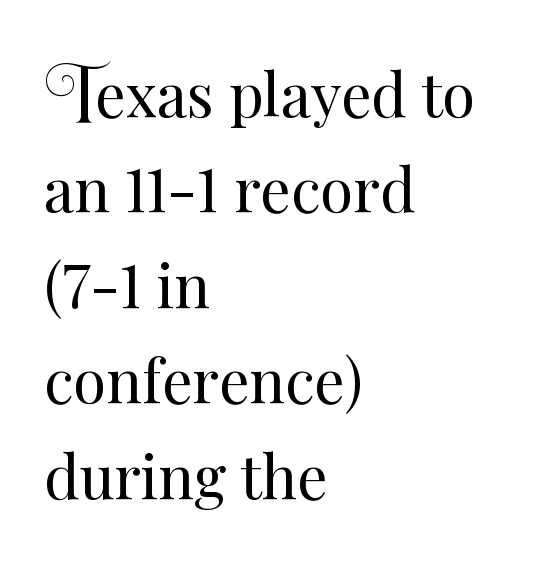
Q: Is the text bold? A: No.
Q: Is the text italic (slanted)? A: No, it is upright.
Q: Is the text underlined? A: No.
Q: How is the paragraph aligned? A: Left-aligned.
Q: Is the spacing between letters normal or unusually wide? A: Normal.
Q: Is the spacing between lines tight, normal or loose? A: Normal.
Q: Width (condensed, normal, or wide)? A: Normal.
Q: Stroke contrast? A: Medium.
Q: x-height? A: Small.
Q: Monospaced? A: No.
